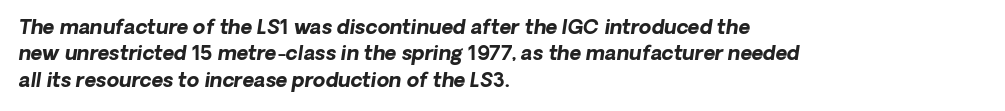
{"italic": "yes", "lean": "right", "slant_degrees": 8, "bold": "yes", "underline": "no", "align": "left", "line_spacing": "normal", "line_spacing_ratio": 1.32, "letter_spacing": "normal", "letter_spacing_em": 0.0, "glyph_px": 20}
